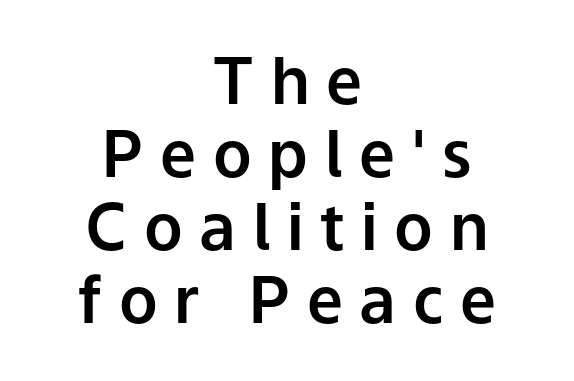
The letters carry no serifs — their stems end cleanly without finishing strokes. The text block is weighted toward neither margin, spreading evenly from the middle. The line-height multiplier appears low, near solid setting. Underline: absent.
